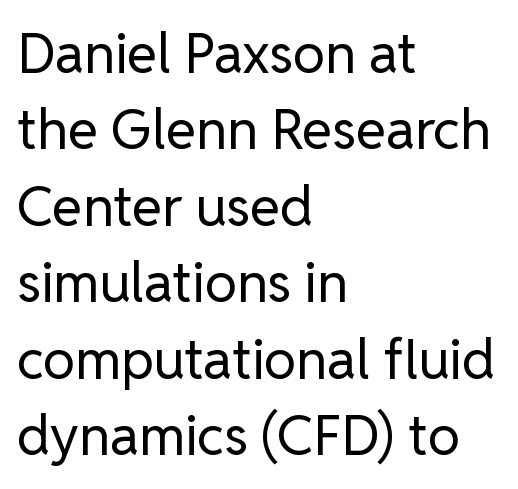
{"serif": "no", "italic": "no", "bold": "no", "weight": "regular", "width": "normal", "stroke_contrast": "low", "x_height": "medium", "monospaced": "no", "underline": "no", "align": "left", "line_spacing": "normal", "line_spacing_ratio": 1.39, "letter_spacing": "normal", "letter_spacing_em": 0.0, "glyph_px": 55}
